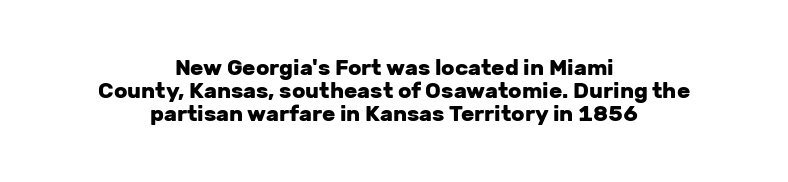
Heavy-handed strokes throughout: this text is bold. Glyph-to-glyph distance matches everyday printed text. Check the space under the baseline: it is left empty. What's the leading like? Squeezed, with rows nearly overlapping. The specimen reads as upright at a glance. These lines stack symmetrically, like a column narrowing and widening about its center.
